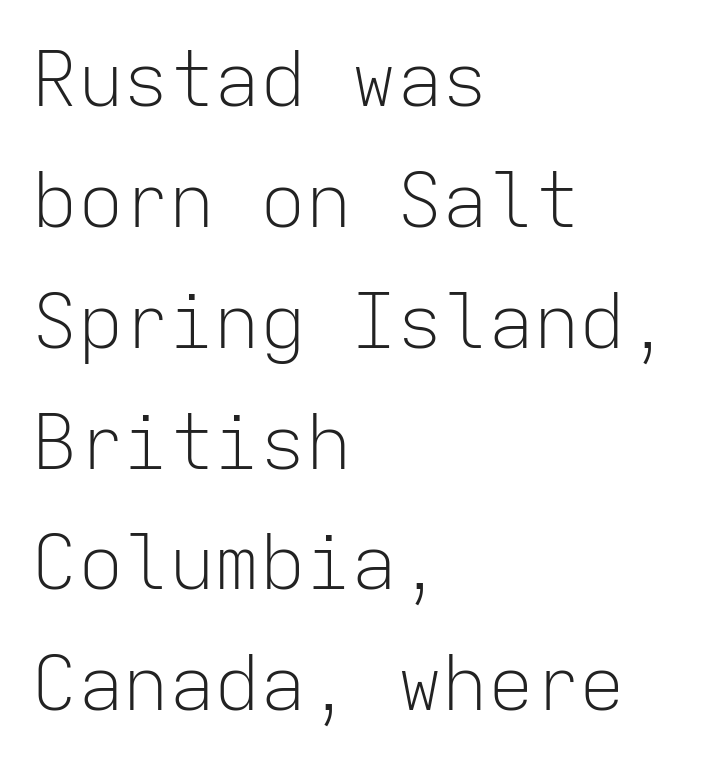
The image shows 76 px light sans-serif type, upright, monospaced; set left-aligned, normal line spacing (1.59x), normal letter spacing, not underlined; low stroke contrast and a medium x-height.
